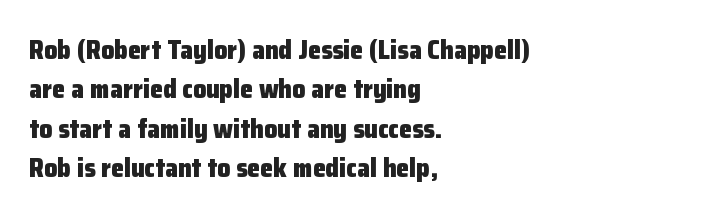
Q: Is the text bold? A: Yes.
Q: Is the text italic (slanted)? A: No, it is upright.
Q: Is the text underlined? A: No.
Q: How is the paragraph aligned? A: Left-aligned.
Q: Is the spacing between letters normal or unusually wide? A: Normal.
Q: Is the spacing between lines tight, normal or loose? A: Normal.
